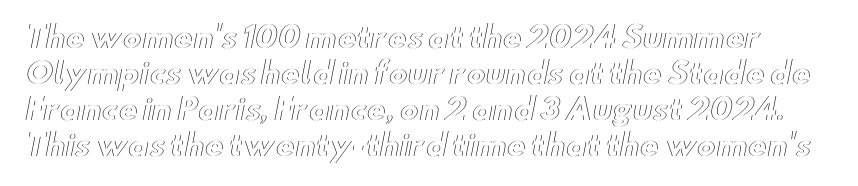
Q: Is the text italic (slanted)? A: Yes.
Q: Is the text underlined? A: No.
Q: Is the spacing between letters normal or unusually wide? A: Normal.
Q: Width (condensed, normal, or wide)? A: Wide.
Q: x-height? A: Small.
Q: Monospaced? A: No.
